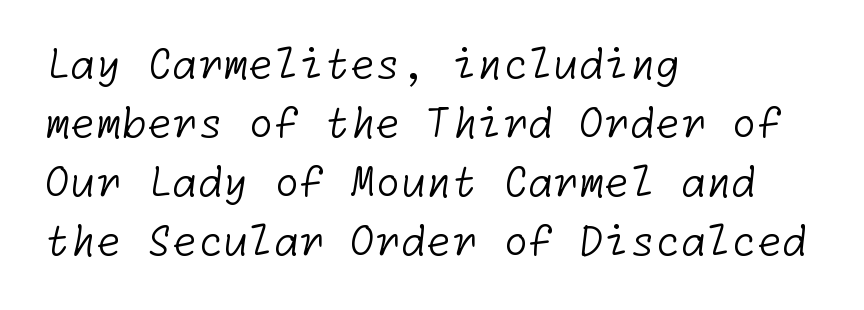
{"serif": "no", "bold": "no", "weight": "light", "width": "normal", "stroke_contrast": "low", "x_height": "medium", "underline": "no", "align": "left", "line_spacing": "normal", "line_spacing_ratio": 1.44, "letter_spacing": "normal", "letter_spacing_em": 0.0, "glyph_px": 41}
